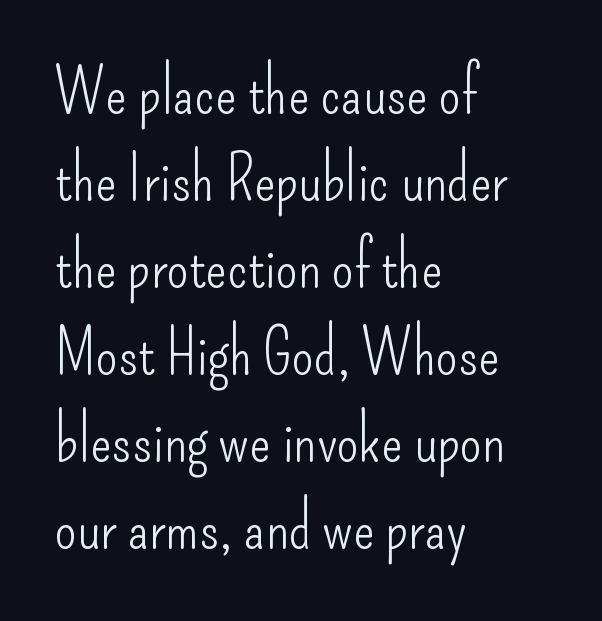
{"serif": "no", "italic": "no", "bold": "no", "weight": "light", "width": "condensed", "stroke_contrast": "low", "x_height": "small", "monospaced": "no", "underline": "no", "align": "left", "line_spacing": "normal", "line_spacing_ratio": 1.38, "letter_spacing": "normal", "letter_spacing_em": 0.0, "glyph_px": 63}
